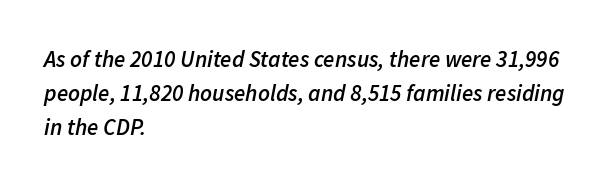
This block has exactly the height ordinary leading produces. Standard letterfit; no display-style spreading of the glyphs. Typesetter's note: demi weight, one step under bold. Letters rest on an invisible, unmarked baseline. The text carries the slant typical of an italic or oblique font.
